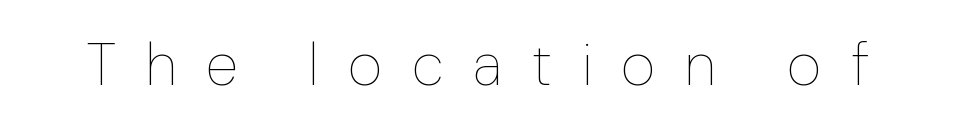
Looks like regular typesetting: each glyph gets only the width it needs. Stems here are at most as thick as an everyday book face. Does extra space separate the letters? Yes, quite a lot of it. The zone under the glyphs is completely vacant.
